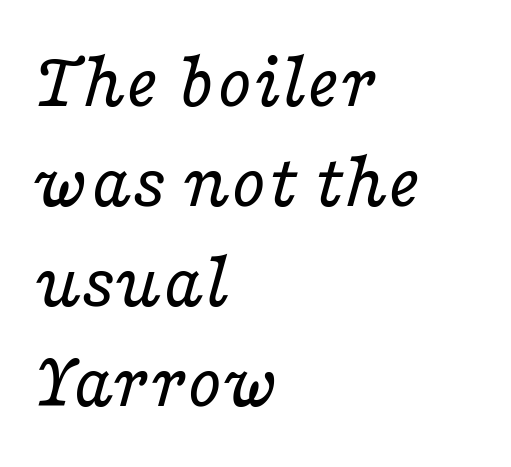
{"serif": "yes", "italic": "yes", "lean": "right", "slant_degrees": 16, "bold": "no", "weight": "regular", "width": "wide", "stroke_contrast": "low", "x_height": "medium", "monospaced": "no", "underline": "no", "align": "left", "line_spacing": "normal", "line_spacing_ratio": 1.25, "letter_spacing": "normal", "letter_spacing_em": 0.0, "glyph_px": 80}
